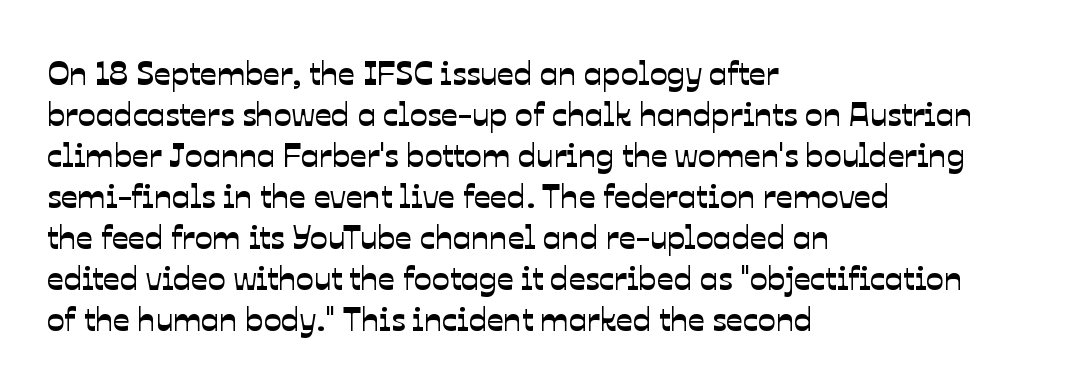
The image shows 33 px sans-serif type; set left-aligned, line spacing 1.24x, normal letter spacing, not underlined; low stroke contrast and a medium x-height.
